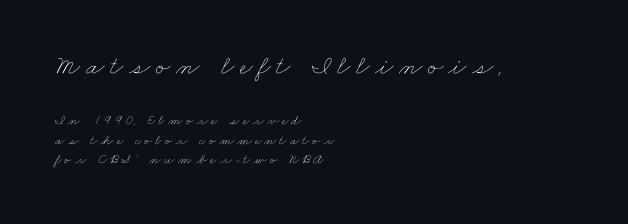
Caption: face not bold, strokes unweighted. This rendering uses left alignment, leaving the right contour irregular. No word sits above an underline. The rows are spaced the way most documents space them. Tracking value appears strongly positive — letters spread wide.
